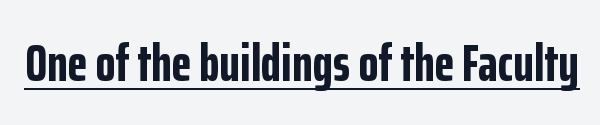
Q: Is the text bold? A: Yes.
Q: Is the text italic (slanted)? A: No, it is upright.
Q: Is the typeface a serif or a sans-serif typeface? A: Sans-serif.
Q: Is the text underlined? A: Yes.
Q: Is the spacing between letters normal or unusually wide? A: Normal.
Q: Width (condensed, normal, or wide)? A: Condensed.
Q: Stroke contrast? A: Low.
Q: x-height? A: Medium.
Q: Monospaced? A: No.
